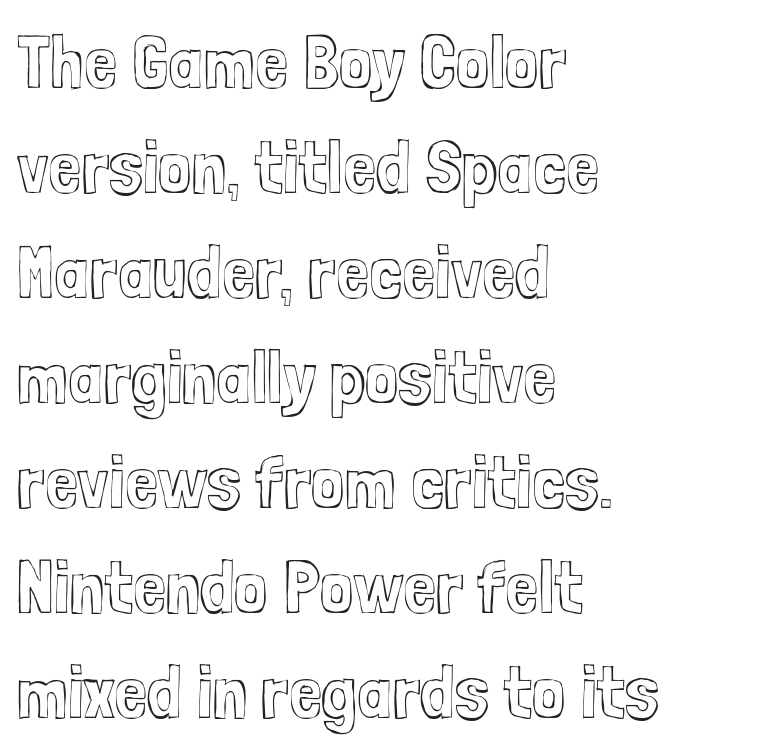
Line spacing here is normal. Characters remain perfectly vertical along every line. Think of a printed novel: that variable character pitch is what you see here. Caption: standard tracking, unaltered. The words here are not underlined. A student would call this left alignment; a typographer would say flush left, rag right.
